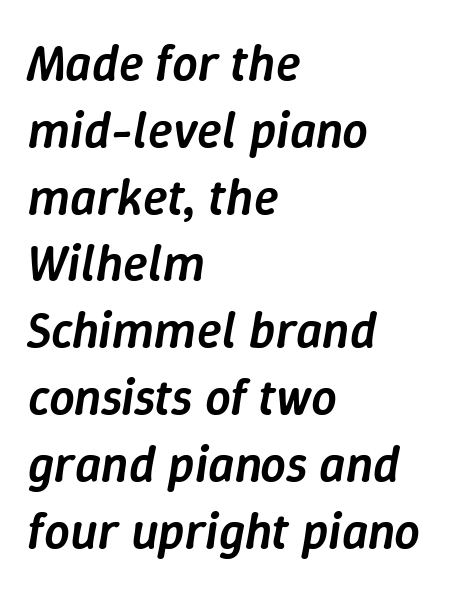
The image shows 51 px semibold type, italic (leaning right); set left-aligned, normal line spacing (1.31x), normal letter spacing, not underlined; low stroke contrast and a medium x-height.
